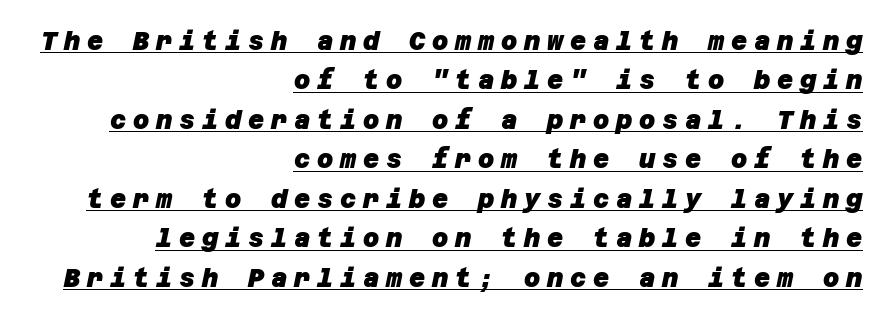
{"bold": "yes", "underline": "yes", "align": "right", "line_spacing": "normal", "line_spacing_ratio": 1.58, "letter_spacing": "wide", "letter_spacing_em": 0.27, "glyph_px": 25}
